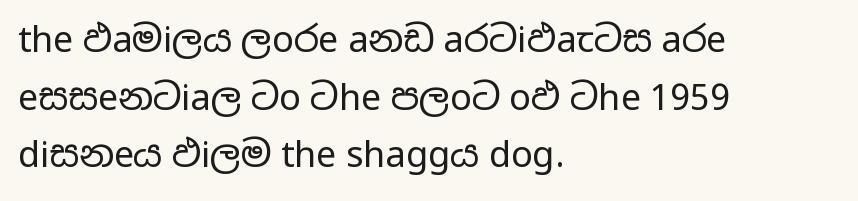
The image shows 36 px regular-weight, wide sans-serif type, upright; set left-aligned, normal line spacing (1.6x), normal letter spacing, not underlined; low stroke contrast and a medium x-height.
